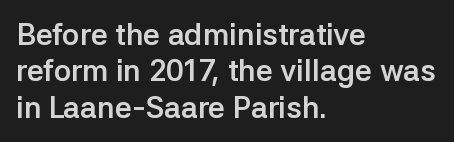
The image shows 30 px semibold sans-serif type, upright; set left-aligned, line spacing 1.21x, normal letter spacing, not underlined; low stroke contrast and a medium x-height.
